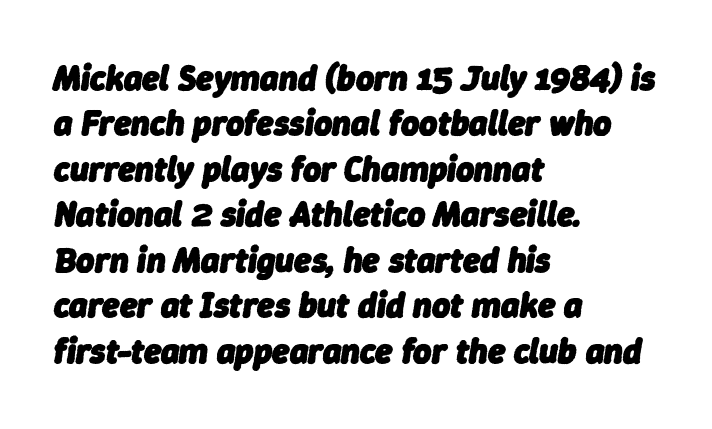
Q: Is the text bold? A: Yes.
Q: Is the text italic (slanted)? A: Yes, it leans right by about 9 degrees.
Q: Is the text underlined? A: No.
Q: How is the paragraph aligned? A: Left-aligned.
Q: Is the spacing between letters normal or unusually wide? A: Normal.
Q: Is the spacing between lines tight, normal or loose? A: Normal.
Q: Width (condensed, normal, or wide)? A: Normal.
Q: Stroke contrast? A: Low.
Q: x-height? A: Medium.
Q: Monospaced? A: No.
